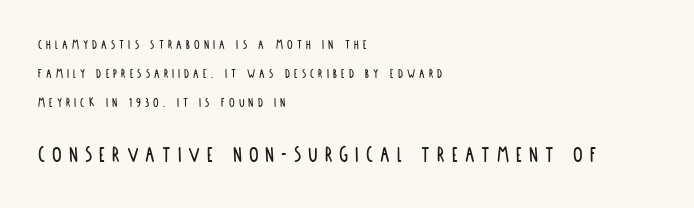
Q: Is the text italic (slanted)? A: No, it is upright.
Q: Is the text underlined? A: No.
Q: How is the paragraph aligned? A: Left-aligned.
Q: Is the spacing between letters normal or unusually wide? A: Unusually wide.
Q: Is the spacing between lines tight, normal or loose? A: Loose.
Q: Which block of text is set in a larger size, the first (top) or the second (bottom)? A: The second (bottom) one.
